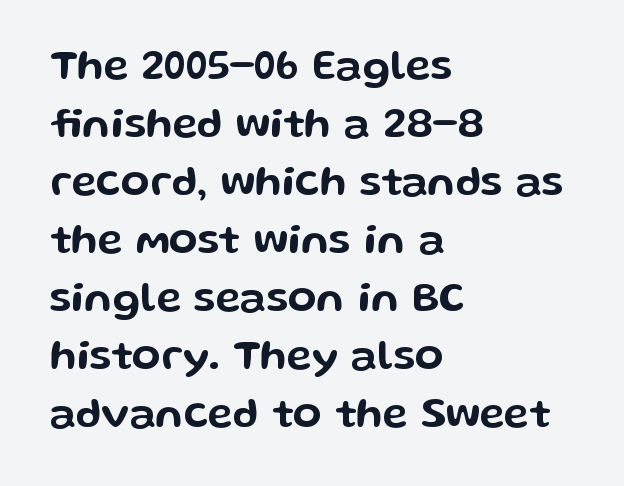
The image shows 42 px wide sans-serif type, upright; set left-aligned, normal line spacing (1.38x), normal letter spacing, not underlined; low stroke contrast and a medium x-height.
